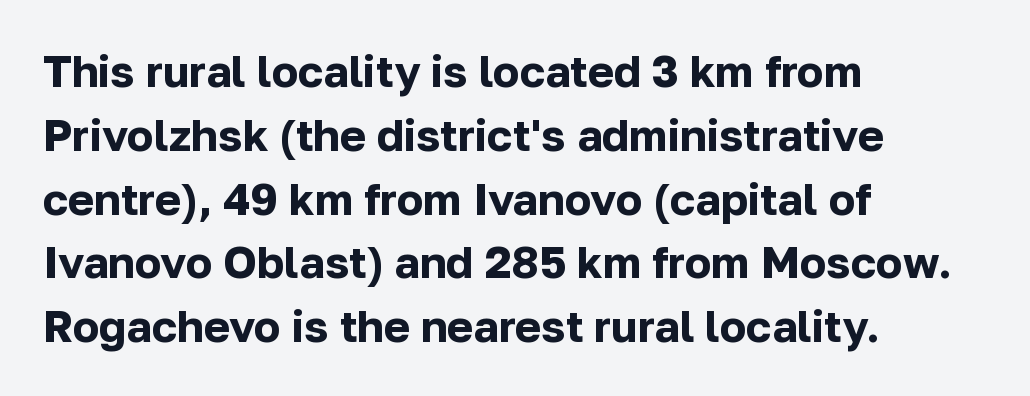
Q: Is the text bold? A: Yes.
Q: Is the text italic (slanted)? A: No, it is upright.
Q: Is the typeface a serif or a sans-serif typeface? A: Sans-serif.
Q: Is the text underlined? A: No.
Q: How is the paragraph aligned? A: Left-aligned.
Q: Is the spacing between letters normal or unusually wide? A: Normal.
Q: Is the spacing between lines tight, normal or loose? A: Normal.
Q: Width (condensed, normal, or wide)? A: Normal.
Q: Stroke contrast? A: Low.
Q: x-height? A: Medium.
Q: Monospaced? A: No.
